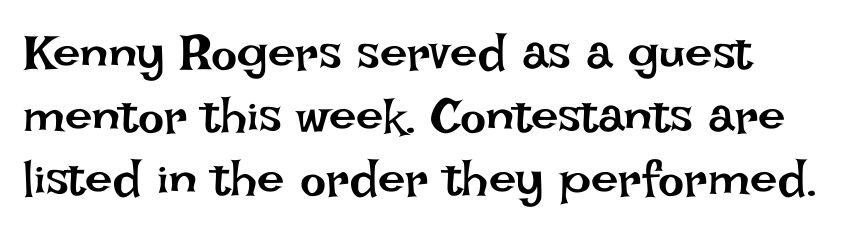
Counters stay open thanks to moderate or lighter strokes. Words float on clear page, feet unadorned. Notice how descenders clear the ascenders below comfortably — that's standard leading. Think of a printed novel: that variable character pitch is what you see here. You can tell it's not italic because the verticals are truly vertical. This rendering leaves character spacing at its baseline value.
